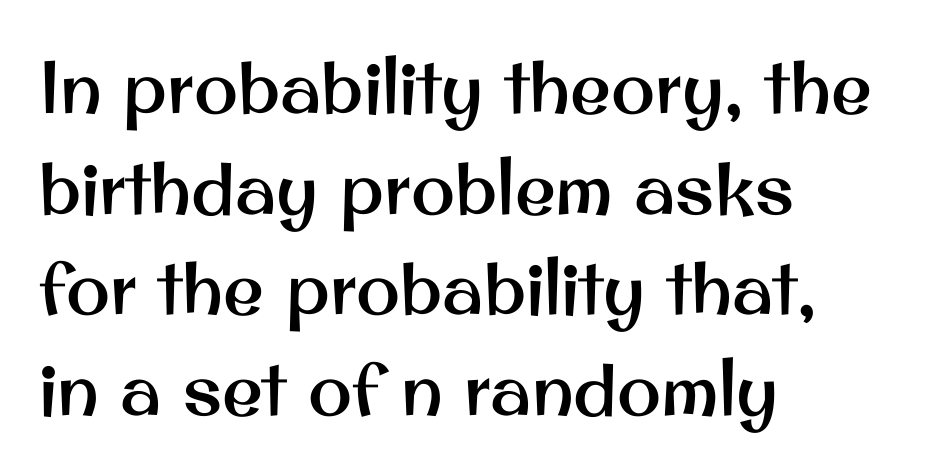
Regarding leading, the lines here are spaced in the standard way. Leftover space on each line is placed entirely after the last word. The space directly below the letters is spotless. These lines are rendered in a variable-pitch font. This sample uses a sans-serif face. There is no visible air inserted between adjacent glyphs.
